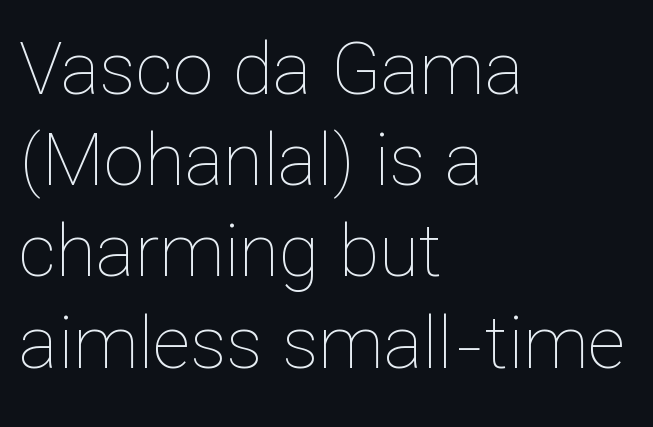
Q: Is the text bold? A: No.
Q: Is the text italic (slanted)? A: No, it is upright.
Q: Is the text underlined? A: No.
Q: How is the paragraph aligned? A: Left-aligned.
Q: Is the spacing between letters normal or unusually wide? A: Normal.
Q: Is the spacing between lines tight, normal or loose? A: Normal.
Q: Width (condensed, normal, or wide)? A: Normal.
Q: Stroke contrast? A: Low.
Q: x-height? A: Medium.
Q: Monospaced? A: No.
